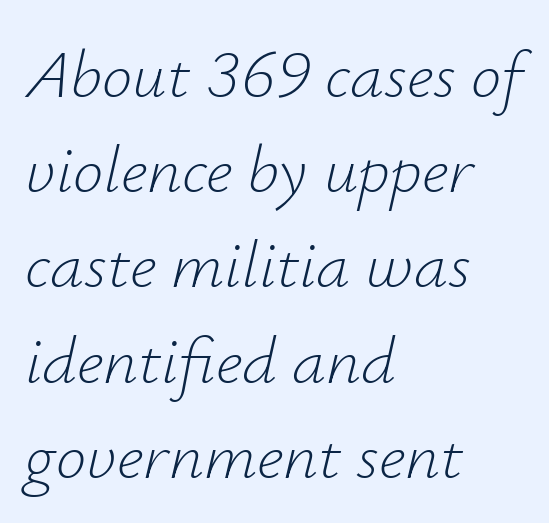
{"italic": "yes", "lean": "right", "slant_degrees": 12, "bold": "no", "weight": "light", "width": "normal", "stroke_contrast": "low", "x_height": "small", "monospaced": "no", "underline": "no", "align": "left", "line_spacing": "normal", "line_spacing_ratio": 1.4, "letter_spacing": "normal", "letter_spacing_em": 0.0, "glyph_px": 68}
